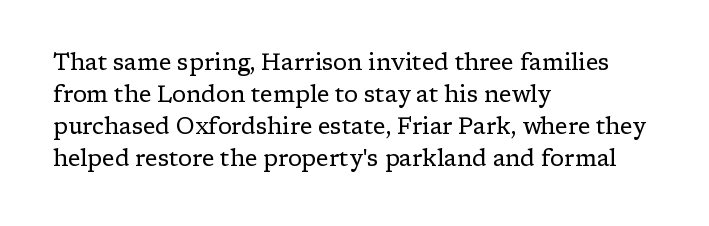
Caption: standard tracking, unaltered. Does the leading feel generous? No, just average. The lines are quadded left. Check the space under the baseline: it is left empty.
